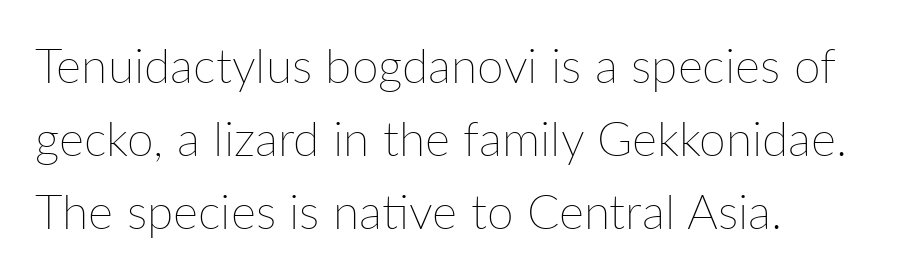
Q: Is the text bold? A: No.
Q: Is the text italic (slanted)? A: No, it is upright.
Q: Is the text underlined? A: No.
Q: How is the paragraph aligned? A: Left-aligned.
Q: Is the spacing between letters normal or unusually wide? A: Normal.
Q: Is the spacing between lines tight, normal or loose? A: Normal.
Q: Width (condensed, normal, or wide)? A: Normal.
Q: Stroke contrast? A: Low.
Q: x-height? A: Medium.
Q: Monospaced? A: No.
